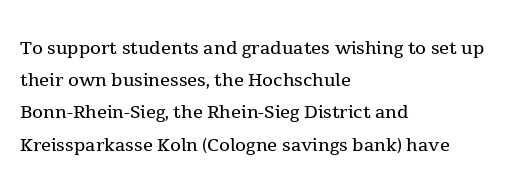
These lines keep a tight, regular rhythm from letter to letter. This sample is left-justified, so line endings fall wherever the words run out. The space between consecutive lines is moderate. Do the letters lean? They stand straight. The passage shown is not underscored anywhere. Stems and bowls with no extra thickness — not bold.
